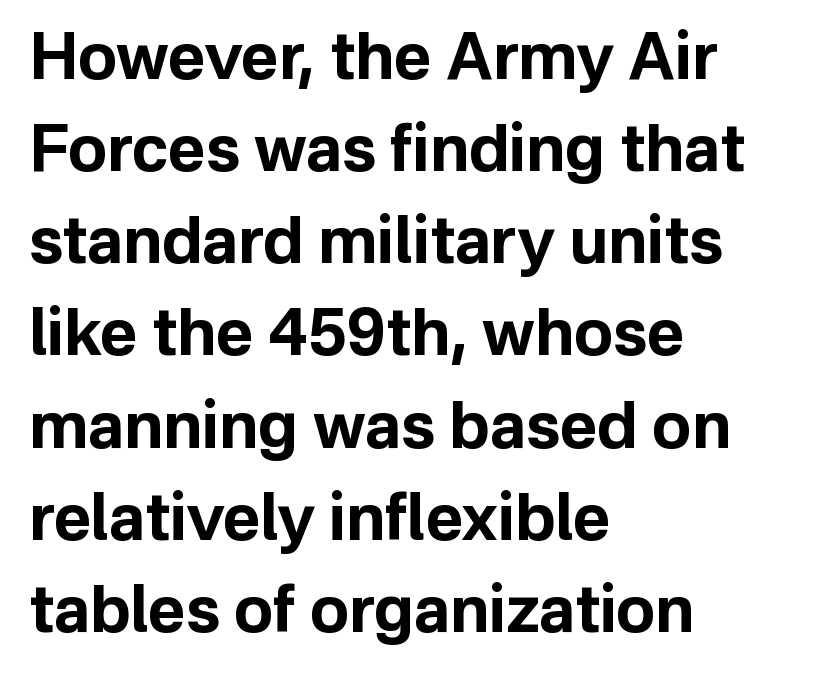
Note: no serifs on the glyphs. The rendering uses natural spacing where letterforms have individual widths. Successive baselines arrive at the customary interval. Leftover space on each line is placed entirely after the last word.
